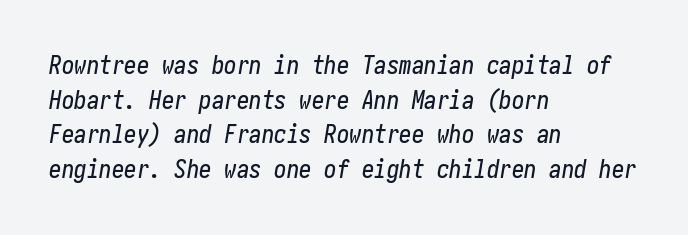
The image shows 25 px text type, italic (leaning right); set left-aligned, normal line spacing (1.39x), normal letter spacing, not underlined.
